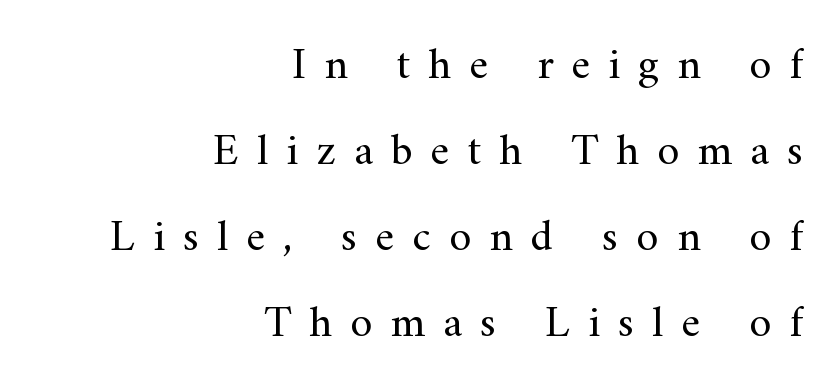
The image shows 45 px regular-weight serif type, upright; set right-aligned, loose line spacing (1.91x), unusually wide letter spacing (+0.4 em), not underlined; medium stroke contrast and a small x-height.
